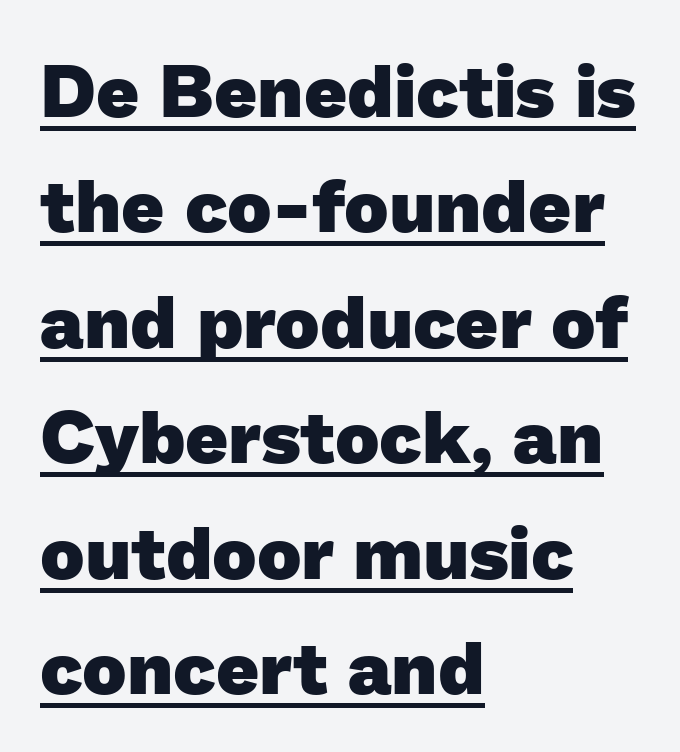
Is there much room between lines? A standard amount, neither cramped nor airy. The passage is arranged the way most books set body copy — flush left. The glyphs have the mass of a bold cut. The type is set solid horizontally, with unmodified tracking. Typographically, this falls in the sans-serif category. Character widths vary here, with narrow letters taking less room than wide ones.
